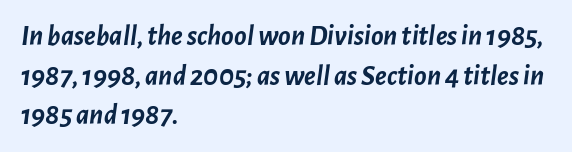
A student would call this left alignment; a typographer would say flush left, rag right. Observe the ordinary spacing: letters are neighbours, not strangers. A dark, heavy texture on the line: the type is bold. In terms of posture, this sample is oblique. Check the space under the baseline: it is left empty. This sample has the flowing, uneven cadence of proportional lettering.
